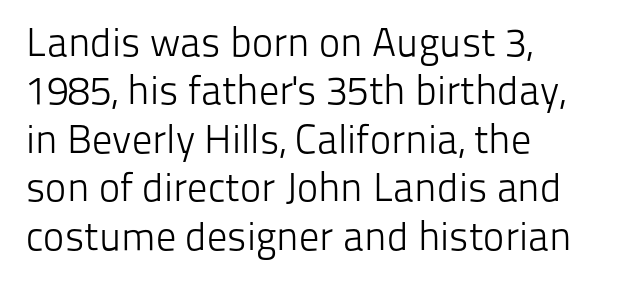
The image shows 40 px light sans-serif type, upright; set left-aligned, line spacing 1.21x, normal letter spacing, not underlined; low stroke contrast and a medium x-height.
